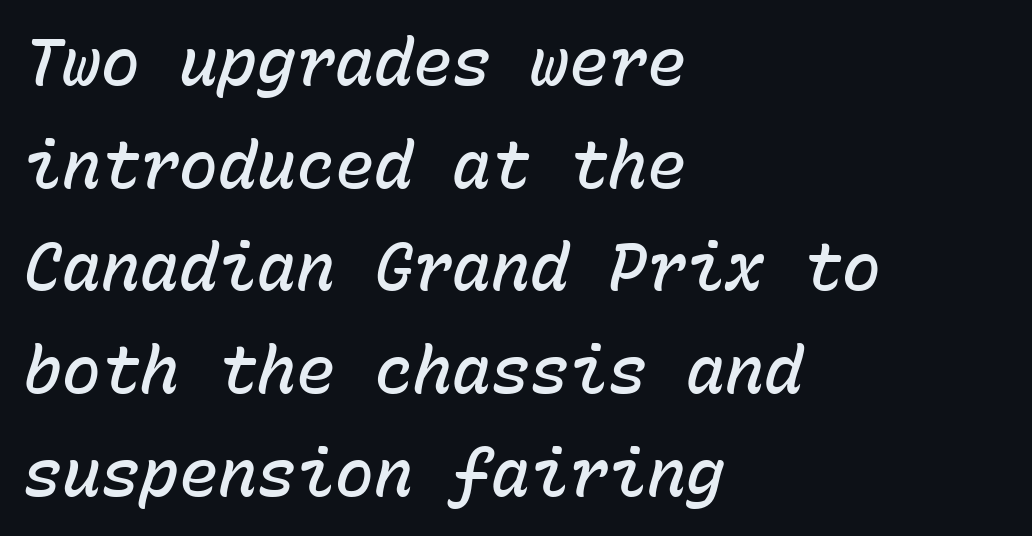
{"italic": "yes", "lean": "right", "slant_degrees": 15, "bold": "semi", "weight": "semibold", "width": "normal", "stroke_contrast": "low", "x_height": "medium", "monospaced": "yes", "underline": "no", "align": "left", "line_spacing": "normal", "line_spacing_ratio": 1.58, "letter_spacing": "normal", "letter_spacing_em": 0.0, "glyph_px": 65}
